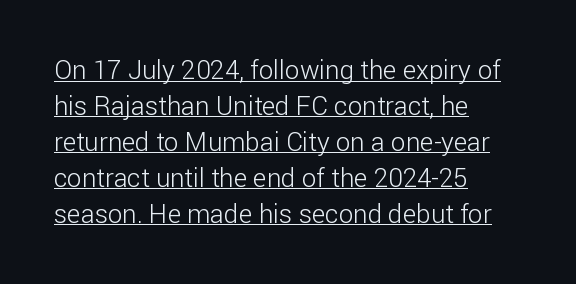
The image shows 26 px text type, upright; set left-aligned, normal line spacing (1.38x), normal letter spacing, underlined.
